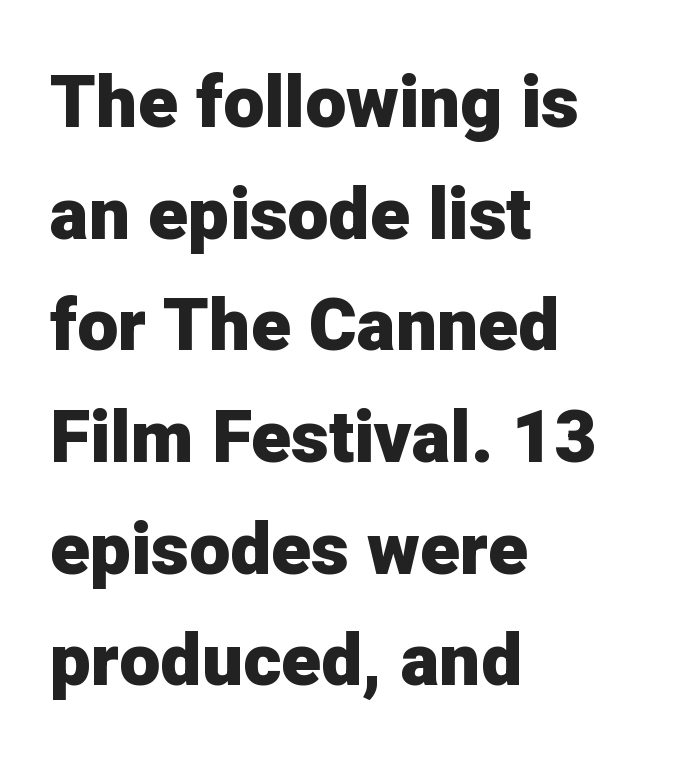
{"serif": "no", "italic": "no", "bold": "yes", "weight": "heavy", "width": "normal", "stroke_contrast": "low", "x_height": "medium", "monospaced": "no", "underline": "no", "align": "left", "line_spacing": "normal", "line_spacing_ratio": 1.53, "letter_spacing": "normal", "letter_spacing_em": 0.0, "glyph_px": 73}
